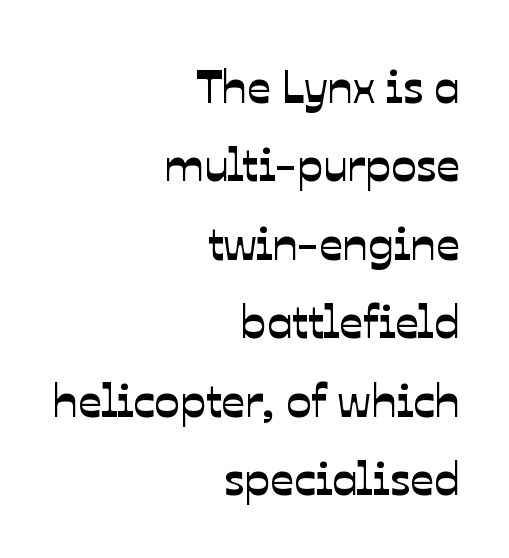
No extra tracking has been applied to these lines. Honestly, the row spacing looks completely unremarkable. Does the type have serifs? No, each stem ends abruptly. Character widths vary here, with narrow letters taking less room than wide ones.
